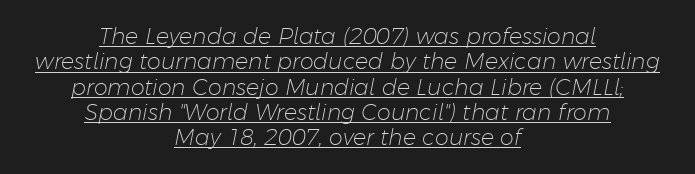
The image shows 22 px text type, italic (leaning right); set centered, tight line spacing (1.15x), normal letter spacing, underlined.
